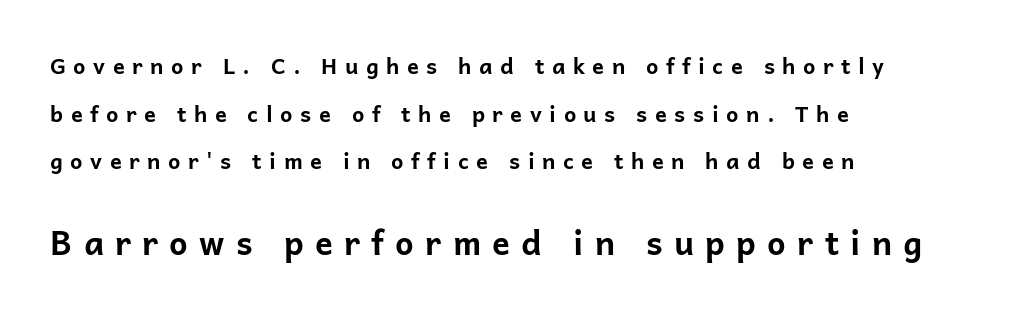
Q: Is the text bold? A: Yes.
Q: Is the text italic (slanted)? A: No, it is upright.
Q: Is the typeface a serif or a sans-serif typeface? A: Sans-serif.
Q: Is the text underlined? A: No.
Q: How is the paragraph aligned? A: Left-aligned.
Q: Is the spacing between letters normal or unusually wide? A: Unusually wide.
Q: Is the spacing between lines tight, normal or loose? A: Loose.
Q: Which block of text is set in a larger size, the first (top) or the second (bottom)? A: The second (bottom) one.
Q: Width (condensed, normal, or wide)? A: Normal.
Q: Stroke contrast? A: Low.
Q: x-height? A: Medium.
Q: Monospaced? A: No.
